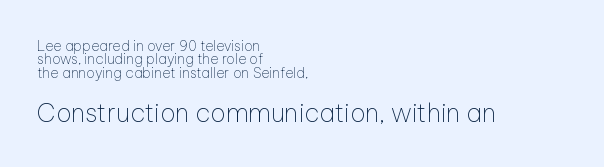
Lines of text with bare space underneath. Successive baselines arrive quickly, one right under another. Scale increases going downward across the two blocks. Does extra space separate the letters? No, they use regular spacing. The strokes are not fattened; the text isn't bold. When letters stand straight like this, we call the style roman or upright.
